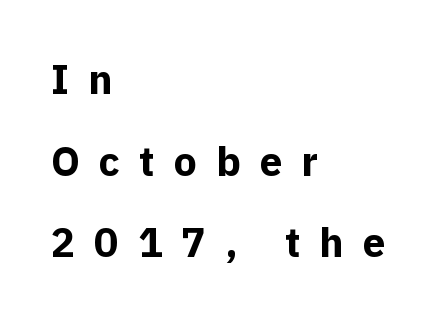
Reading down the column, the eye jumps a long way to each next line. The type is letterspaced generously, with wide tracking. Type without underlining. Every character sits straight up, as roman type does. Summary of weight: heavy, a full bold.
